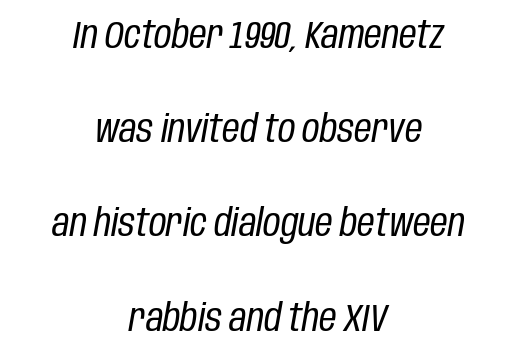
Q: Is the text bold? A: No.
Q: Is the text italic (slanted)? A: Yes, it leans right by about 10 degrees.
Q: Is the text underlined? A: No.
Q: How is the paragraph aligned? A: Centered.
Q: Is the spacing between letters normal or unusually wide? A: Normal.
Q: Is the spacing between lines tight, normal or loose? A: Loose.
Q: Width (condensed, normal, or wide)? A: Condensed.
Q: Stroke contrast? A: Low.
Q: x-height? A: Large.
Q: Monospaced? A: No.
